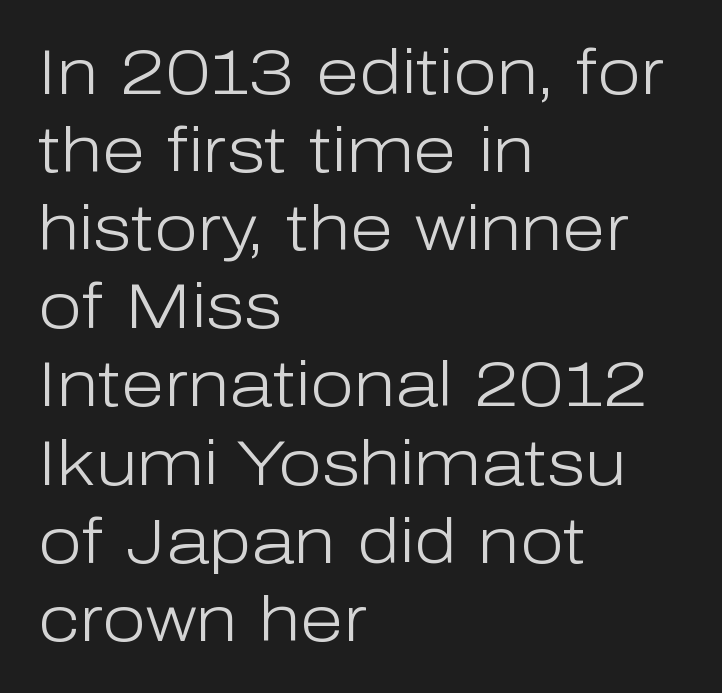
Check the space under the baseline: it is left empty. A typesetter would call this proportional, since set widths differ per character. The compositor pushed each line to the left boundary. The specimen reads as upright at a glance.
